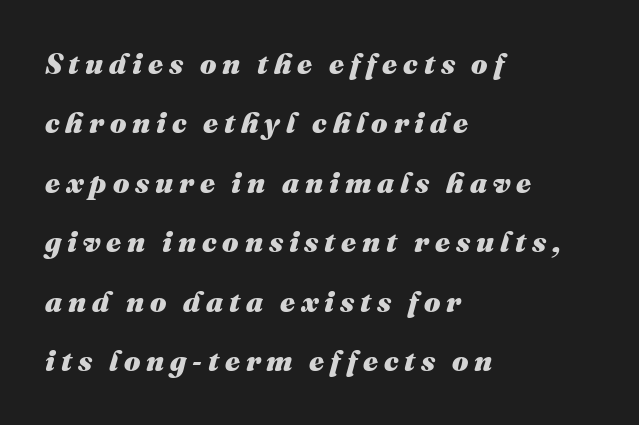
{"italic": "yes", "lean": "right", "slant_degrees": 16, "bold": "yes", "weight": "heavy", "width": "normal", "stroke_contrast": "medium", "x_height": "medium", "monospaced": "no", "underline": "no", "align": "left", "line_spacing": "loose", "line_spacing_ratio": 2.05, "letter_spacing": "wide", "letter_spacing_em": 0.2, "glyph_px": 29}
